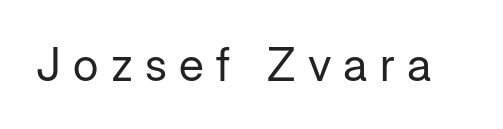
Q: Is the text bold? A: No.
Q: Is the text italic (slanted)? A: No, it is upright.
Q: Is the typeface a serif or a sans-serif typeface? A: Sans-serif.
Q: Is the text underlined? A: No.
Q: Is the spacing between letters normal or unusually wide? A: Unusually wide.
Q: Width (condensed, normal, or wide)? A: Normal.
Q: Stroke contrast? A: Low.
Q: x-height? A: Medium.
Q: Monospaced? A: No.
